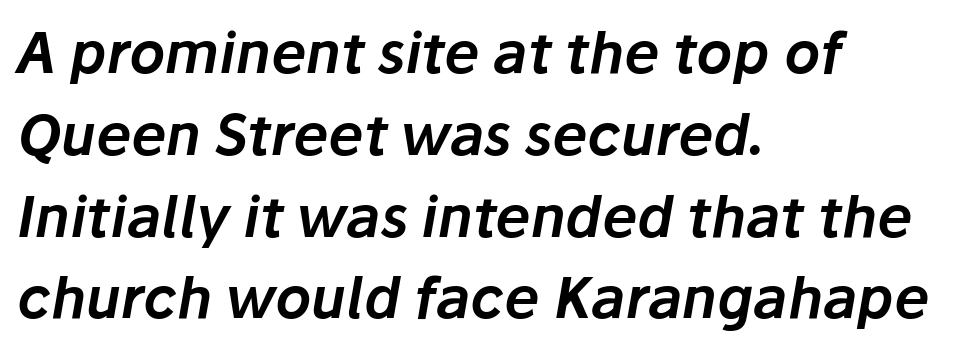
How are the letters spaced? Ordinarily, with no added tracking. Rows of type keep a routine distance in the vertical direction. Each row of text sits above clean, open space. Varying glyph widths throughout — classic text-font behaviour.
